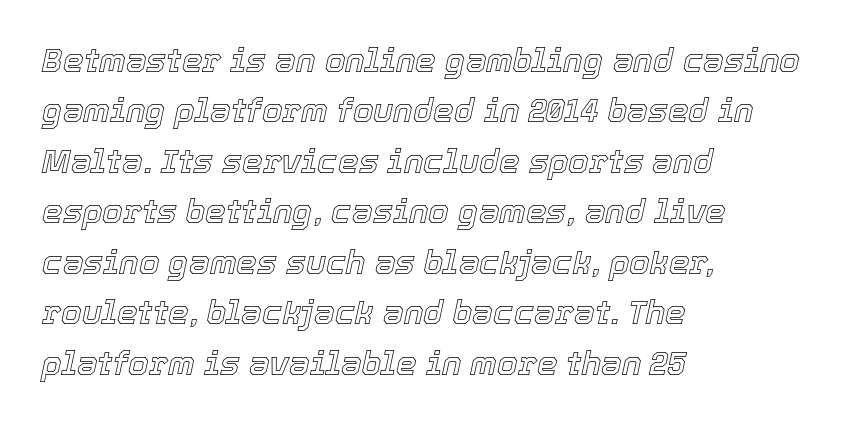
Q: Is the text italic (slanted)? A: Yes, it leans right by about 12 degrees.
Q: Is the text underlined? A: No.
Q: How is the paragraph aligned? A: Left-aligned.
Q: Is the spacing between letters normal or unusually wide? A: Normal.
Q: Is the spacing between lines tight, normal or loose? A: Normal.
Q: Width (condensed, normal, or wide)? A: Normal.
Q: x-height? A: Medium.
Q: Monospaced? A: No.
